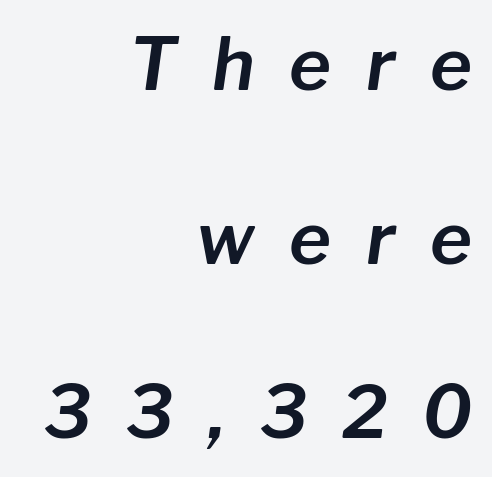
{"italic": "yes", "lean": "right", "slant_degrees": 8, "width": "normal", "stroke_contrast": "low", "x_height": "medium", "monospaced": "no", "underline": "no", "align": "right", "line_spacing": "loose", "line_spacing_ratio": 2.42, "letter_spacing": "wide", "letter_spacing_em": 0.48, "glyph_px": 72}
